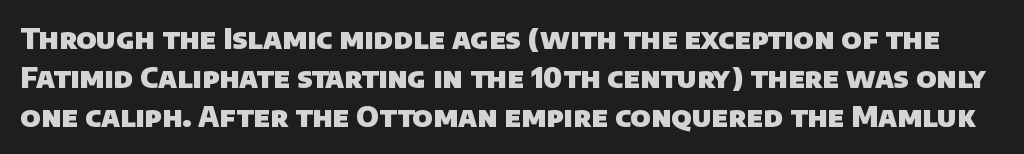
{"serif": "no", "bold": "yes", "weight": "heavy", "width": "normal", "stroke_contrast": "low", "x_height": "large", "monospaced": "no", "underline": "no", "line_spacing": "normal", "line_spacing_ratio": 1.39, "letter_spacing": "normal", "letter_spacing_em": 0.0, "glyph_px": 28}
